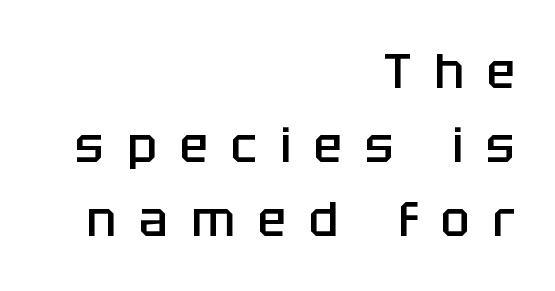
Q: Is the text bold? A: Semi-bold.
Q: Is the text italic (slanted)? A: No, it is upright.
Q: Is the typeface a serif or a sans-serif typeface? A: Sans-serif.
Q: Is the text underlined? A: No.
Q: How is the paragraph aligned? A: Right-aligned.
Q: Is the spacing between letters normal or unusually wide? A: Unusually wide.
Q: Is the spacing between lines tight, normal or loose? A: Normal.
Q: Width (condensed, normal, or wide)? A: Normal.
Q: Stroke contrast? A: Low.
Q: x-height? A: Large.
Q: Monospaced? A: No.
